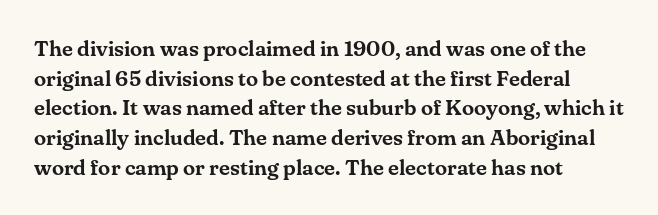
The passage shown stacks its lines at a standard gap. Look at the tracking — it's just the regular setting, nothing added. A typesetter would mark this as roman, not italic. Underlining? Definitely not there. One-word summary of the alignment: left.
